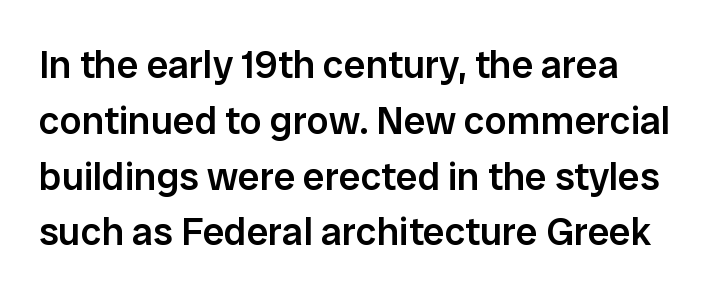
{"serif": "no", "italic": "no", "bold": "semi", "weight": "semibold", "width": "normal", "stroke_contrast": "low", "x_height": "medium", "monospaced": "no", "underline": "no", "line_spacing": "normal", "line_spacing_ratio": 1.43, "letter_spacing": "normal", "letter_spacing_em": 0.0, "glyph_px": 39}
